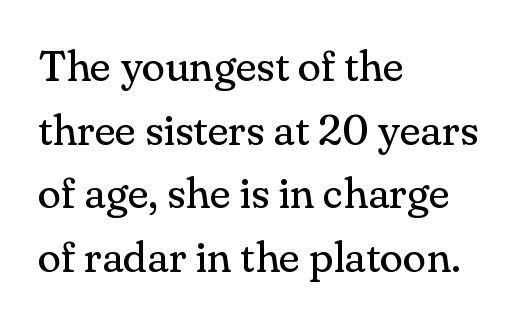
Q: Is the text bold? A: No.
Q: Is the text italic (slanted)? A: No, it is upright.
Q: Is the typeface a serif or a sans-serif typeface? A: Serif.
Q: Is the text underlined? A: No.
Q: How is the paragraph aligned? A: Left-aligned.
Q: Is the spacing between letters normal or unusually wide? A: Normal.
Q: Is the spacing between lines tight, normal or loose? A: Normal.
Q: Width (condensed, normal, or wide)? A: Normal.
Q: Stroke contrast? A: Medium.
Q: x-height? A: Small.
Q: Monospaced? A: No.
